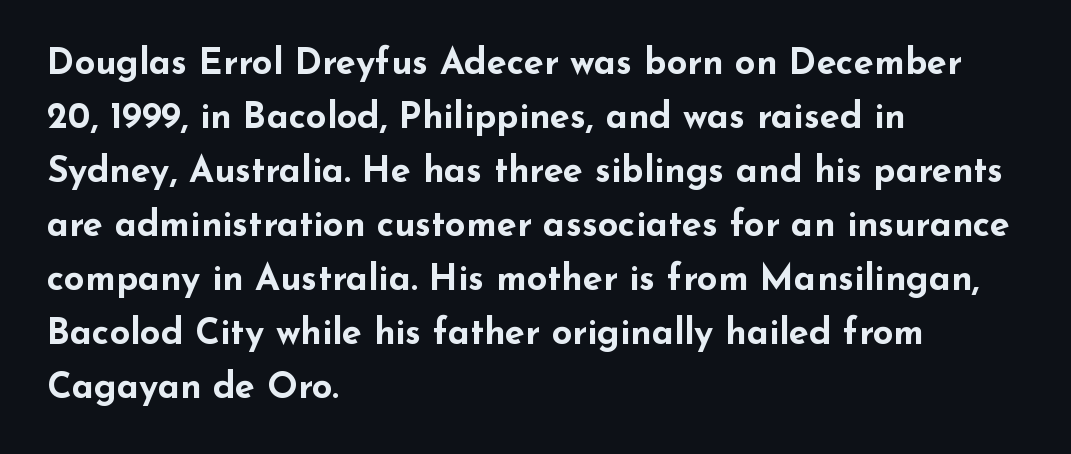
Grotesque or geometric, the face here clearly has no serifs. Each letter keeps its own natural width here, so spacing adapts to shape. The words here are not underlined. Compared with a centered layout, this one pins lines to the left instead.
